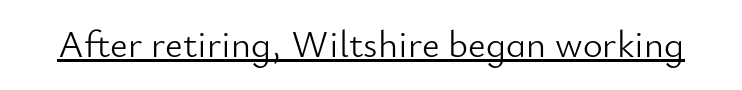
Q: Is the text bold? A: No.
Q: Is the text italic (slanted)? A: No, it is upright.
Q: Is the typeface a serif or a sans-serif typeface? A: Sans-serif.
Q: Is the text underlined? A: Yes.
Q: Is the spacing between letters normal or unusually wide? A: Normal.
Q: Width (condensed, normal, or wide)? A: Normal.
Q: Stroke contrast? A: Low.
Q: x-height? A: Small.
Q: Monospaced? A: No.
